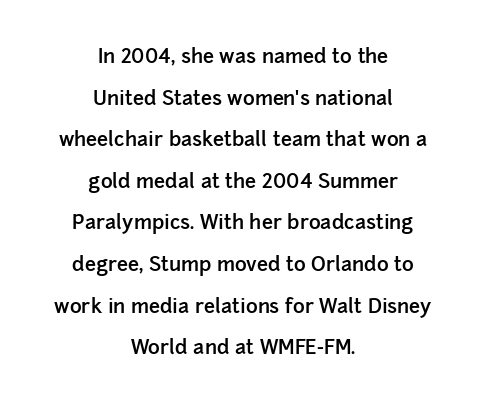
Visually the block forms a symmetrical silhouette, jagged on both flanks. These lines keep a tight, regular rhythm from letter to letter. These words are printed semibold, heavier than regular yet not bold. In terms of posture, this sample is upright.
